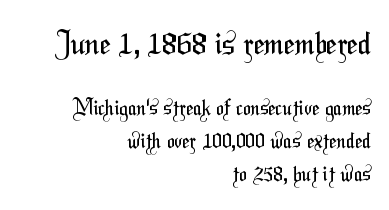
These lines keep a tight, regular rhythm from letter to letter. The passage shown stacks its lines at a standard gap. Stems here are at most as thick as an everyday book face. Character widths vary here, with narrow letters taking less room than wide ones.
